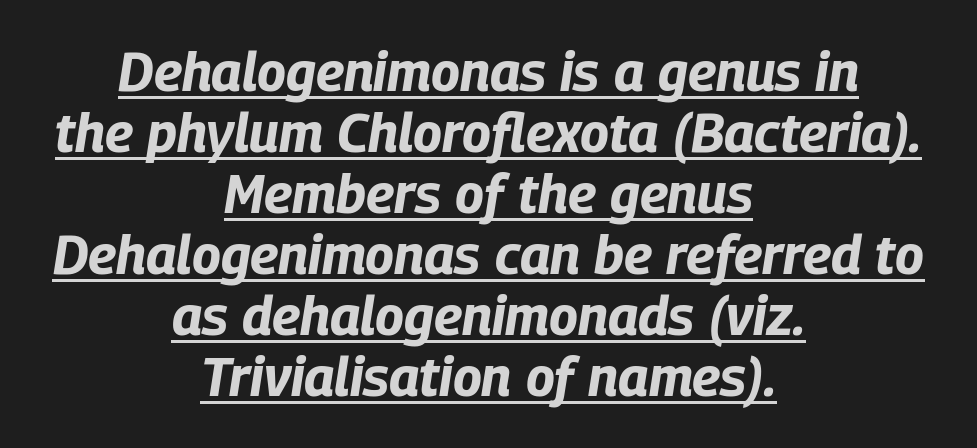
Q: Is the text bold? A: Yes.
Q: Is the text italic (slanted)? A: Yes, it leans right by about 9 degrees.
Q: Is the text underlined? A: Yes.
Q: How is the paragraph aligned? A: Centered.
Q: Is the spacing between letters normal or unusually wide? A: Normal.
Q: Is the spacing between lines tight, normal or loose? A: Tight.
Q: Width (condensed, normal, or wide)? A: Condensed.
Q: Stroke contrast? A: Low.
Q: x-height? A: Large.
Q: Monospaced? A: No.
